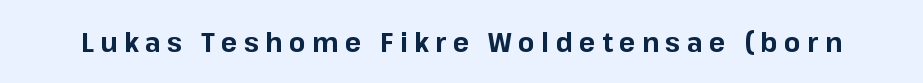
{"italic": "no", "bold": "yes", "underline": "no", "letter_spacing": "wide", "letter_spacing_em": 0.24, "glyph_px": 27}
